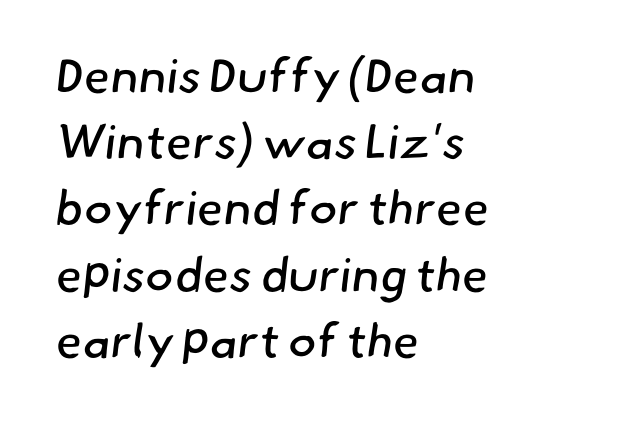
Students, note that the glyphs here touch the page at normal intervals. Grotesque or geometric, the face here clearly has no serifs. Honestly, the row spacing looks completely unremarkable. The face used here is proportionally spaced, like ordinary book or web type. A classic flush-left, rag-right setting is used for this passage.
